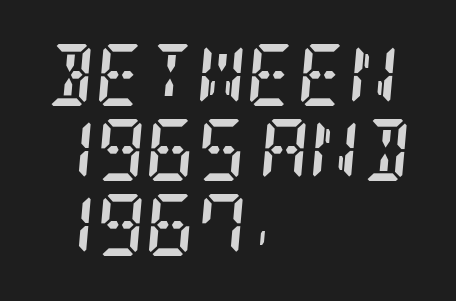
The image shows 62 px semibold, condensed serif type, italic (leaning right); set left-aligned, line spacing 1.21x, normal letter spacing, not underlined; low stroke contrast and a large x-height.
